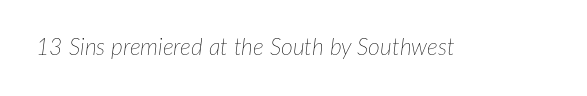
{"italic": "yes", "lean": "right", "slant_degrees": 7, "bold": "no", "underline": "no", "letter_spacing": "normal", "letter_spacing_em": 0.0, "glyph_px": 23}
